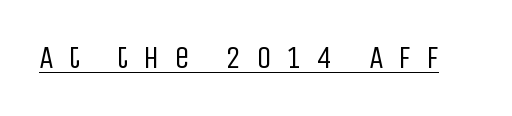
The image shows 31 px regular-weight, condensed sans-serif type, upright; set unusually wide letter spacing (+0.47 em), underlined; low stroke contrast and a large x-height.
